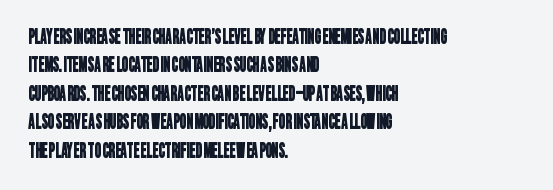
If you measured baseline to baseline, you'd find a middling distance. How are the letters spaced? Ordinarily, with no added tracking. Nobody drew a line under any word here. This rendering uses left alignment, leaving the right contour irregular.
